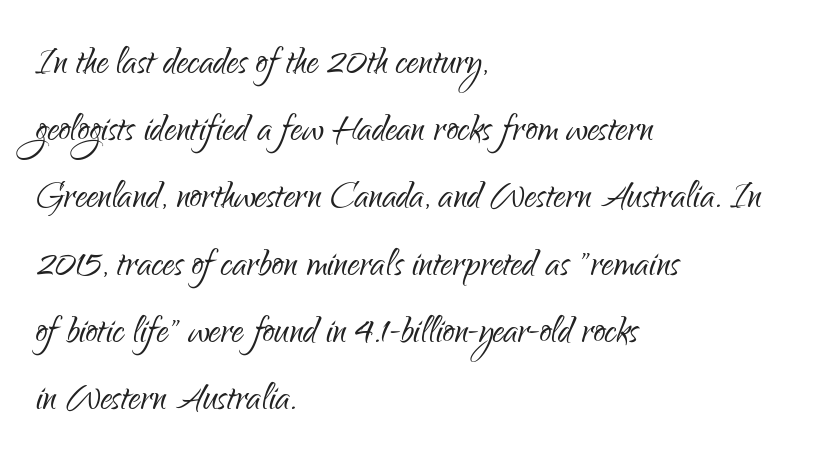
Q: Is the text bold? A: No.
Q: Is the text italic (slanted)? A: Yes.
Q: Is the typeface a serif or a sans-serif typeface? A: Sans-serif.
Q: Is the text underlined? A: No.
Q: How is the paragraph aligned? A: Left-aligned.
Q: Is the spacing between letters normal or unusually wide? A: Normal.
Q: Is the spacing between lines tight, normal or loose? A: Normal.
Q: Width (condensed, normal, or wide)? A: Condensed.
Q: Stroke contrast? A: Low.
Q: x-height? A: Small.
Q: Monospaced? A: No.
